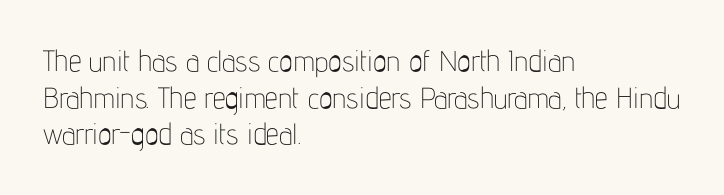
{"serif": "no", "italic": "no", "bold": "no", "weight": "thin", "width": "condensed", "stroke_contrast": "low", "x_height": "medium", "monospaced": "no", "underline": "no", "align": "left", "line_spacing": "normal", "line_spacing_ratio": 1.26, "letter_spacing": "normal", "letter_spacing_em": 0.0, "glyph_px": 29}
